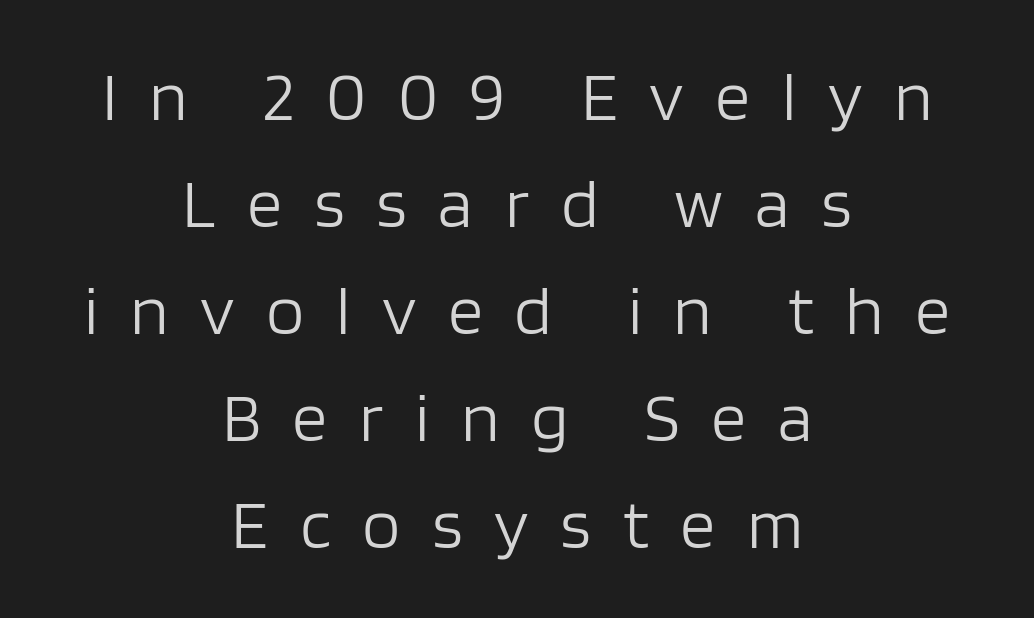
There is plenty of visible air inserted between adjacent glyphs. The lettering stays uniformly vertical, giving the passage a roman look. This sample has the flowing, uneven cadence of proportional lettering. A student would call this center alignment; a typographer would say set centered.
